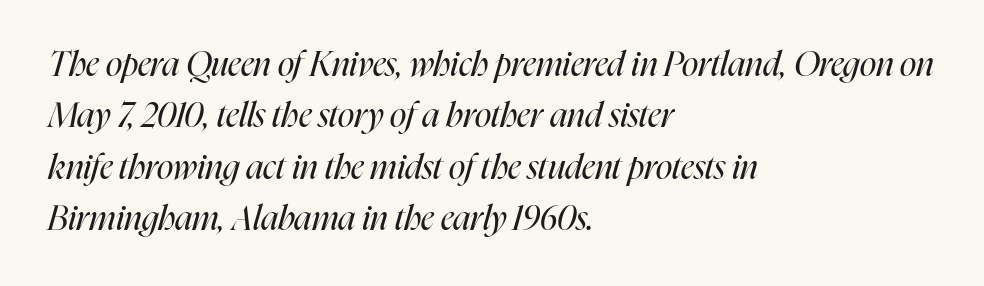
{"italic": "yes", "lean": "right", "slant_degrees": 16, "bold": "no", "weight": "regular", "width": "condensed", "stroke_contrast": "high", "x_height": "medium", "monospaced": "no", "underline": "no", "align": "left", "line_spacing": "normal", "line_spacing_ratio": 1.51, "letter_spacing": "normal", "letter_spacing_em": 0.0, "glyph_px": 34}
